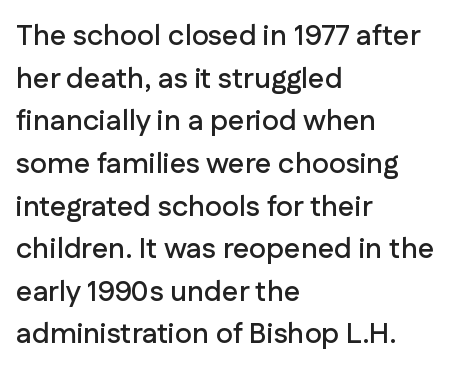
The image shows 29 px sans-serif type, upright; set left-aligned, normal line spacing (1.47x), normal letter spacing, not underlined; low stroke contrast and a medium x-height.
